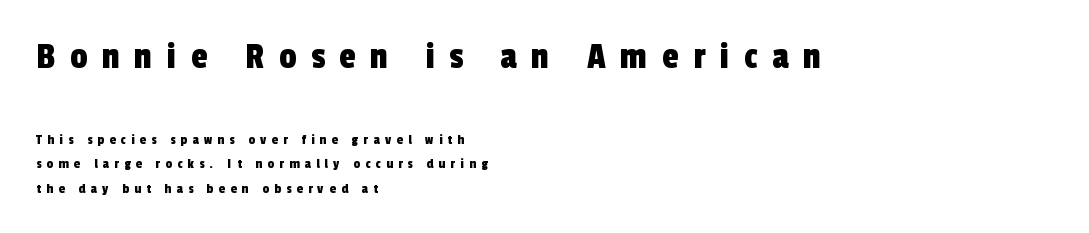
The image shows 38 px condensed sans-serif type; set left-aligned, line spacing 1.73x, unusually wide letter spacing (+0.39 em), not underlined; the first (top) block is 2.71x larger; a medium x-height.
